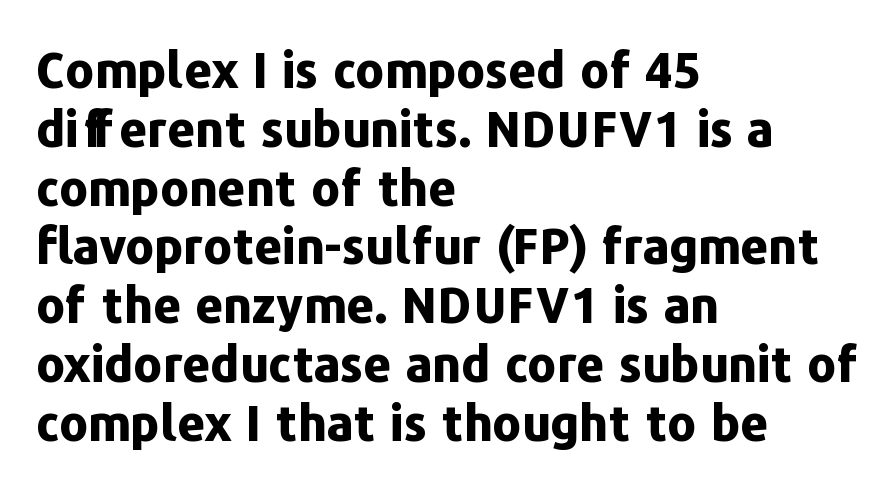
The image shows 49 px bold sans-serif type, upright; set left-aligned, line spacing 1.2x, normal letter spacing, not underlined; low stroke contrast and a medium x-height.
